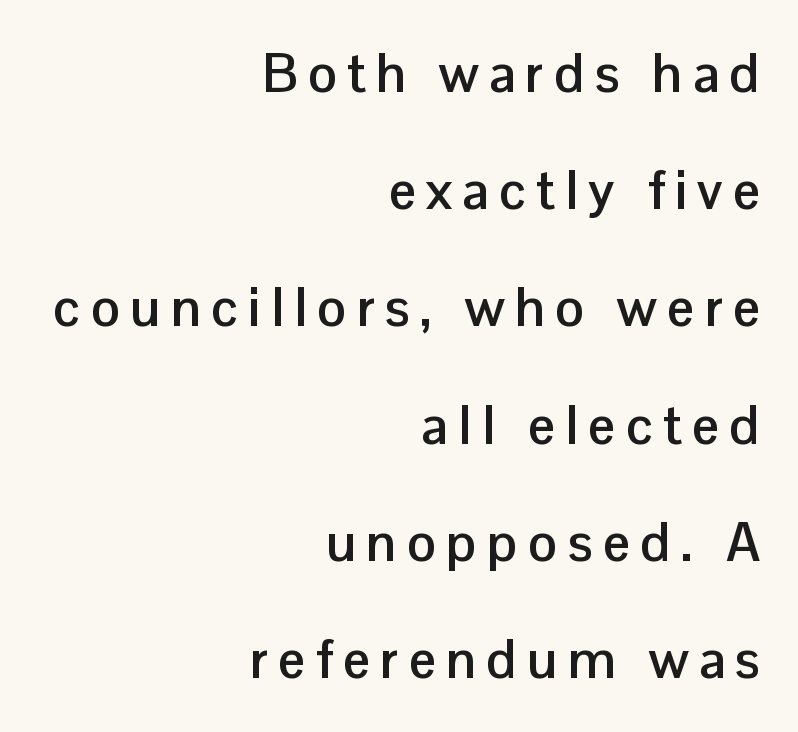
Q: Is the text bold? A: Yes.
Q: Is the text italic (slanted)? A: No, it is upright.
Q: Is the typeface a serif or a sans-serif typeface? A: Sans-serif.
Q: Is the text underlined? A: No.
Q: How is the paragraph aligned? A: Right-aligned.
Q: Is the spacing between lines tight, normal or loose? A: Loose.
Q: Width (condensed, normal, or wide)? A: Normal.
Q: Stroke contrast? A: Low.
Q: x-height? A: Medium.
Q: Monospaced? A: No.
